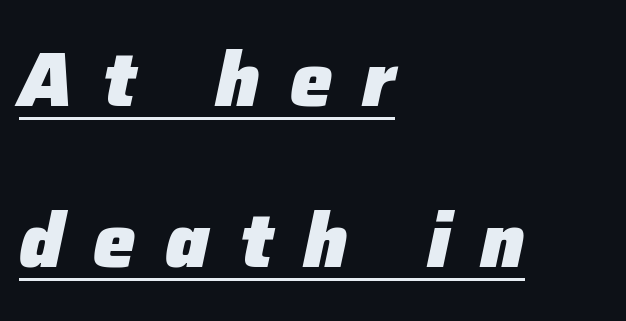
The image shows 76 px heavy type, italic (leaning right); set left-aligned, loose line spacing (2.12x), unusually wide letter spacing (+0.39 em), underlined; low stroke contrast and a medium x-height.
